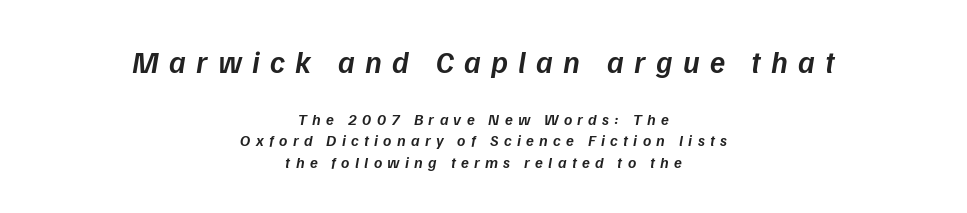
Q: Is the text bold? A: Semi-bold.
Q: Is the text italic (slanted)? A: Yes, it leans right by about 9 degrees.
Q: Is the text underlined? A: No.
Q: How is the paragraph aligned? A: Centered.
Q: Is the spacing between letters normal or unusually wide? A: Unusually wide.
Q: Is the spacing between lines tight, normal or loose? A: Normal.
Q: Which block of text is set in a larger size, the first (top) or the second (bottom)? A: The first (top) one.
Q: Width (condensed, normal, or wide)? A: Normal.
Q: Stroke contrast? A: Low.
Q: x-height? A: Medium.
Q: Monospaced? A: No.
